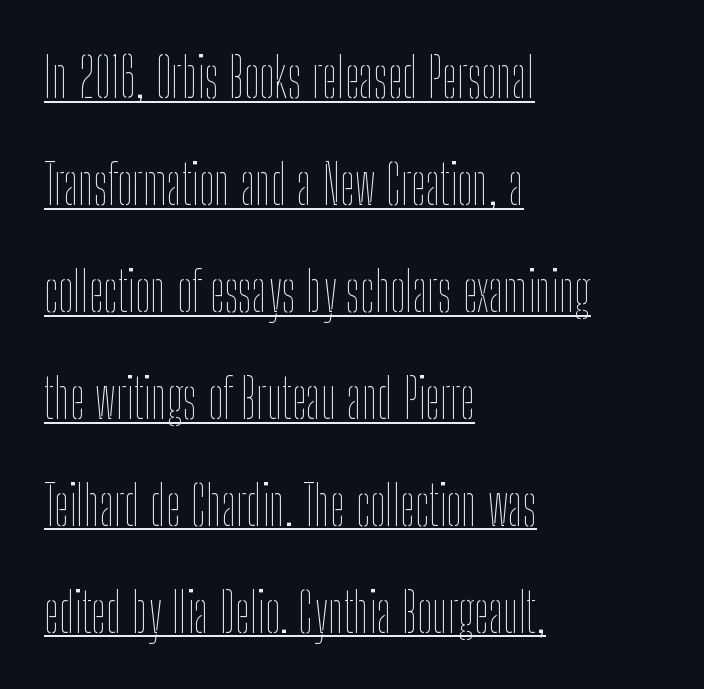
Nothing unusual about the tracking: characters are spaced as the font intends. A roman cut, with each character standing at attention. The lines are spread far apart with generous leading. A light-to-regular cut is what we see here. The passage shown is underscored from start to finish. The rendering anchors every line to the left-hand side.
